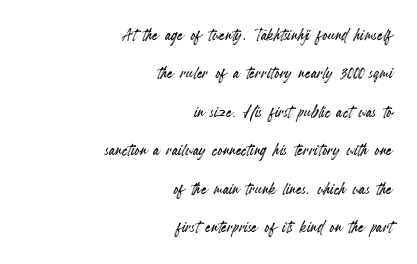
{"underline": "no", "align": "right", "line_spacing_ratio": 1.75, "letter_spacing": "normal", "letter_spacing_em": 0.0, "glyph_px": 22}
